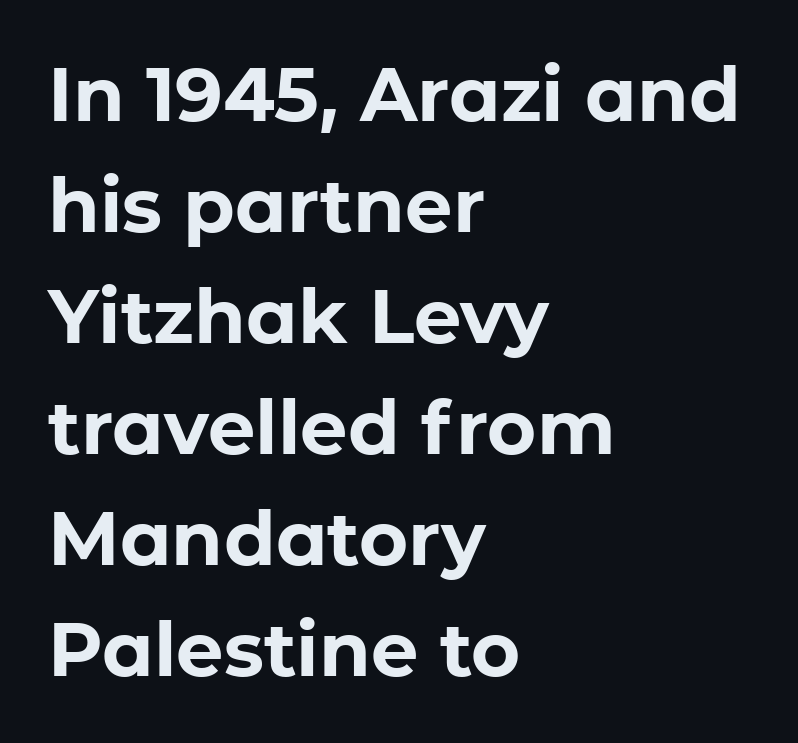
The image shows 75 px bold sans-serif type, upright; set left-aligned, normal line spacing (1.48x), normal letter spacing, not underlined; low stroke contrast and a medium x-height.
